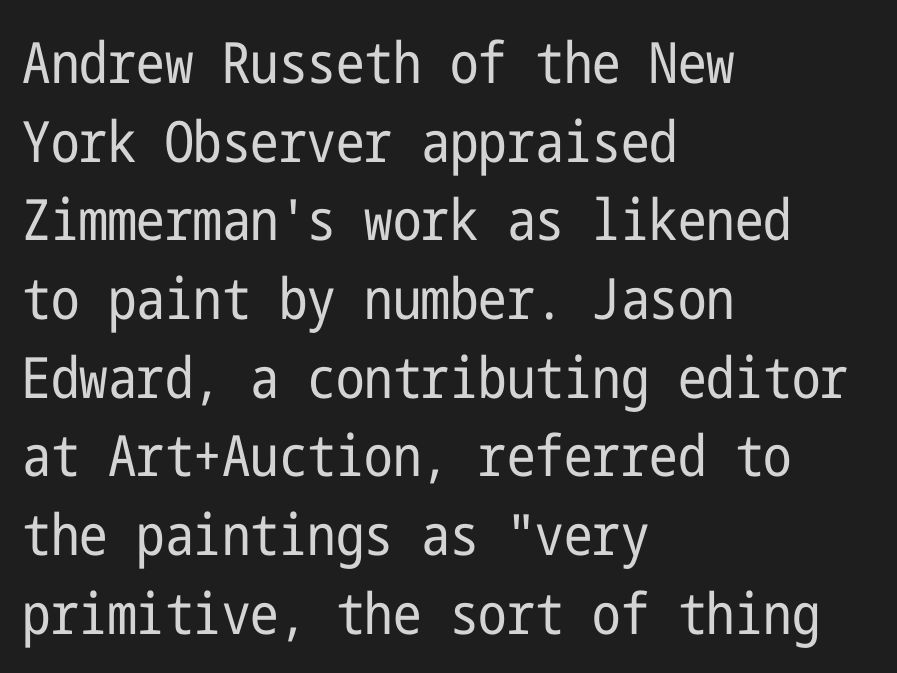
The image shows 57 px regular-weight, condensed sans-serif type, upright; set left-aligned, normal line spacing (1.38x), normal letter spacing, not underlined; low stroke contrast and a medium x-height.
